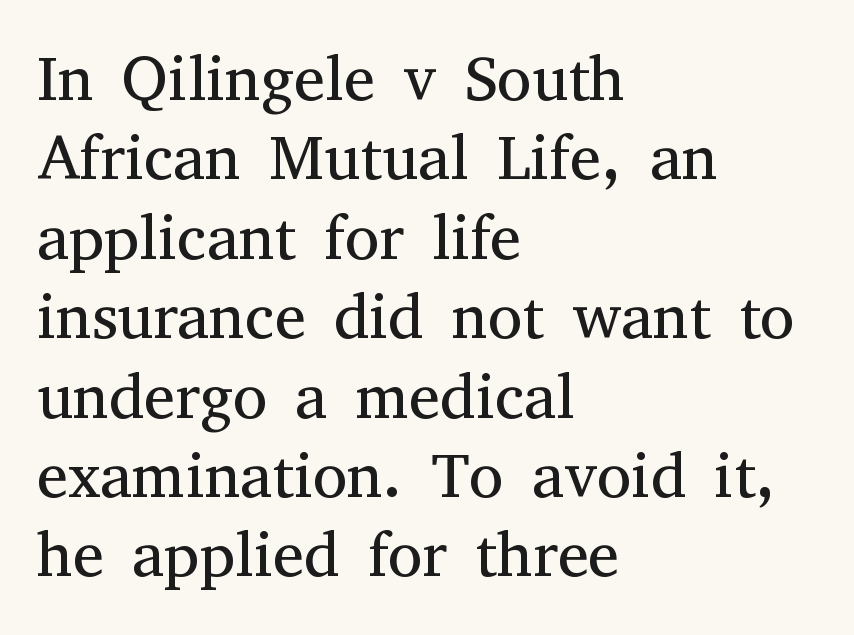
{"serif": "yes", "italic": "no", "bold": "no", "weight": "regular", "width": "normal", "stroke_contrast": "medium", "x_height": "medium", "monospaced": "no", "underline": "no", "align": "left", "line_spacing": "normal", "line_spacing_ratio": 1.26, "letter_spacing": "normal", "letter_spacing_em": 0.0, "glyph_px": 63}
